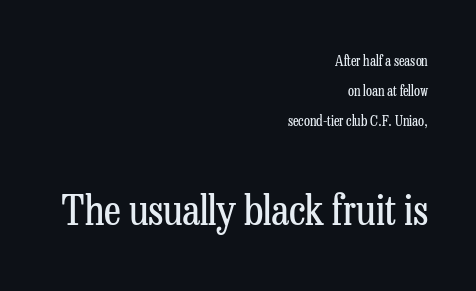
Q: Is the text bold? A: No.
Q: Is the text italic (slanted)? A: No, it is upright.
Q: Is the typeface a serif or a sans-serif typeface? A: Serif.
Q: Is the text underlined? A: No.
Q: How is the paragraph aligned? A: Right-aligned.
Q: Is the spacing between letters normal or unusually wide? A: Normal.
Q: Is the spacing between lines tight, normal or loose? A: Loose.
Q: Which block of text is set in a larger size, the first (top) or the second (bottom)? A: The second (bottom) one.
Q: Width (condensed, normal, or wide)? A: Condensed.
Q: Stroke contrast? A: Low.
Q: x-height? A: Medium.
Q: Monospaced? A: No.
